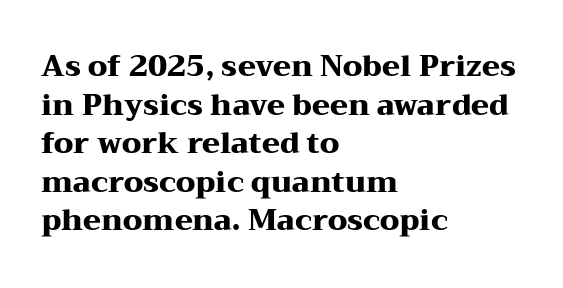
Descenders hang freely into open space. Summary of weight: heavy, a full bold. Letterform terminals end in serifs throughout the passage. Evenly set lines give the paragraph a standard silhouette. A roman cut, with each character standing at attention.
